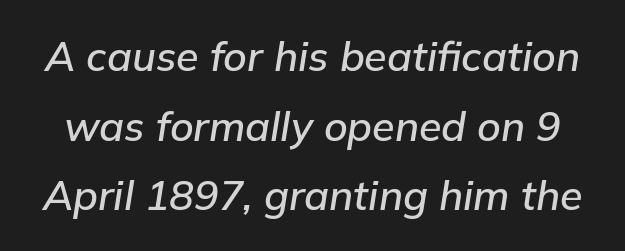
{"italic": "yes", "lean": "right", "slant_degrees": 9, "width": "normal", "stroke_contrast": "low", "x_height": "medium", "monospaced": "no", "underline": "no", "line_spacing": "normal", "line_spacing_ratio": 1.7, "letter_spacing": "normal", "letter_spacing_em": 0.0, "glyph_px": 41}
